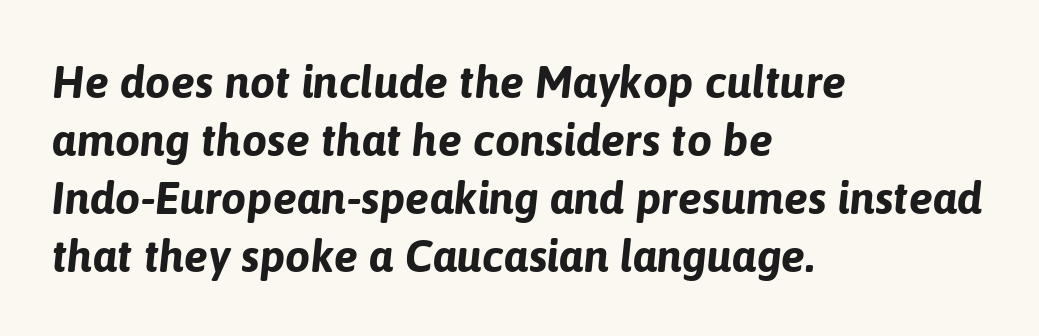
The image shows 45 px bold type, italic (leaning right); set left-aligned, normal line spacing (1.29x), normal letter spacing, not underlined; low stroke contrast and a medium x-height.
